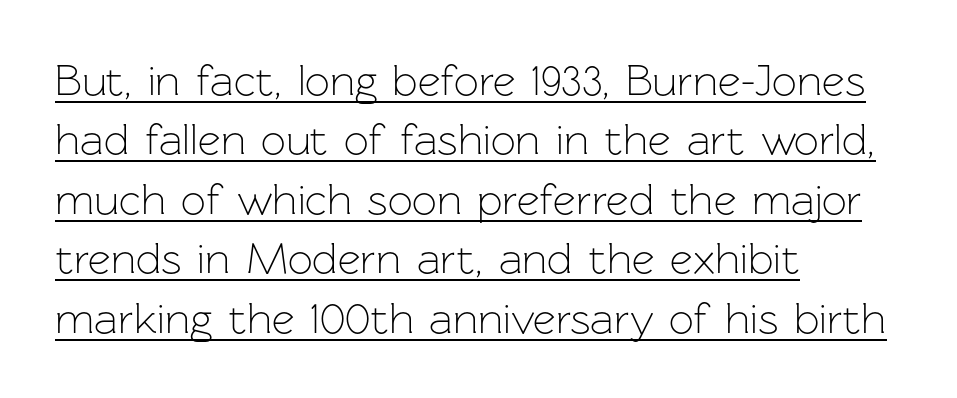
Q: Is the text bold? A: No.
Q: Is the text italic (slanted)? A: No, it is upright.
Q: Is the typeface a serif or a sans-serif typeface? A: Sans-serif.
Q: Is the text underlined? A: Yes.
Q: How is the paragraph aligned? A: Left-aligned.
Q: Is the spacing between letters normal or unusually wide? A: Normal.
Q: Is the spacing between lines tight, normal or loose? A: Normal.
Q: Width (condensed, normal, or wide)? A: Normal.
Q: Stroke contrast? A: Low.
Q: x-height? A: Medium.
Q: Monospaced? A: No.
